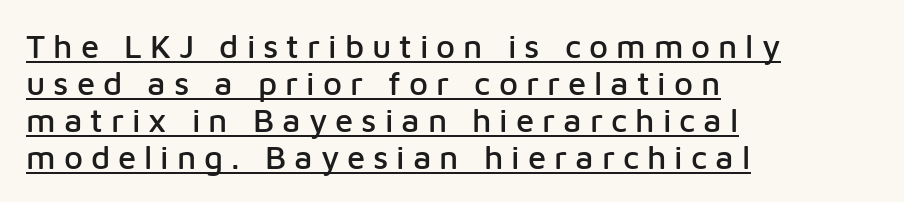
Q: Is the text italic (slanted)? A: No, it is upright.
Q: Is the typeface a serif or a sans-serif typeface? A: Sans-serif.
Q: Is the text underlined? A: Yes.
Q: How is the paragraph aligned? A: Left-aligned.
Q: Is the spacing between letters normal or unusually wide? A: Unusually wide.
Q: Is the spacing between lines tight, normal or loose? A: Tight.
Q: Width (condensed, normal, or wide)? A: Normal.
Q: Stroke contrast? A: Low.
Q: x-height? A: Medium.
Q: Monospaced? A: No.
